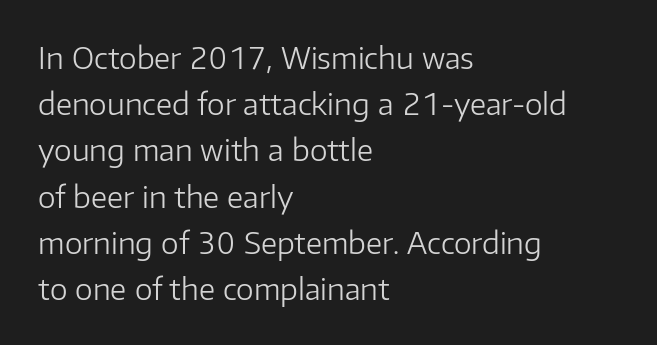
The image shows 30 px light sans-serif type, upright; set left-aligned, normal line spacing (1.54x), normal letter spacing, not underlined; low stroke contrast and a medium x-height.
